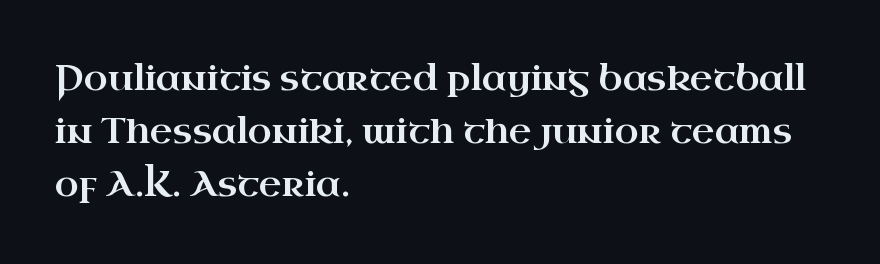
Q: Is the text italic (slanted)? A: No, it is upright.
Q: Is the typeface a serif or a sans-serif typeface? A: Serif.
Q: Is the text underlined? A: No.
Q: How is the paragraph aligned? A: Left-aligned.
Q: Is the spacing between letters normal or unusually wide? A: Normal.
Q: Is the spacing between lines tight, normal or loose? A: Normal.
Q: Width (condensed, normal, or wide)? A: Wide.
Q: Stroke contrast? A: High.
Q: x-height? A: Small.
Q: Monospaced? A: No.
